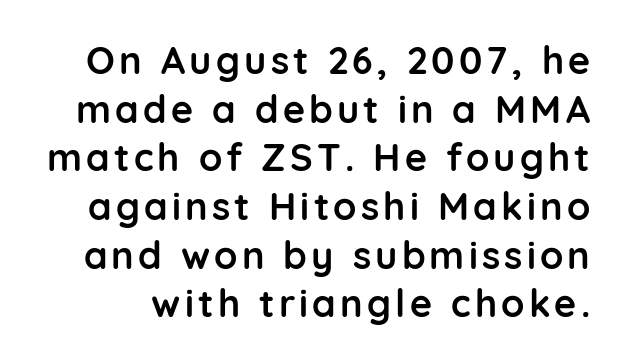
Q: Is the text bold? A: Yes.
Q: Is the text italic (slanted)? A: No, it is upright.
Q: Is the typeface a serif or a sans-serif typeface? A: Sans-serif.
Q: Is the text underlined? A: No.
Q: Is the spacing between lines tight, normal or loose? A: Normal.
Q: Width (condensed, normal, or wide)? A: Normal.
Q: Stroke contrast? A: Low.
Q: x-height? A: Medium.
Q: Monospaced? A: No.
